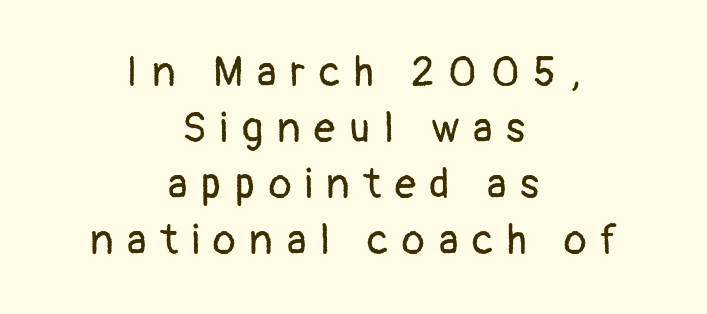
This sample uses expanded letter spacing, leaving extra air between glyphs. The passage shown is typed in a proportional face where columns would drift. The designer went with a sans here, leaving each stem footless. Stroke thickness stays within the range of a standard reading face or lighter.
